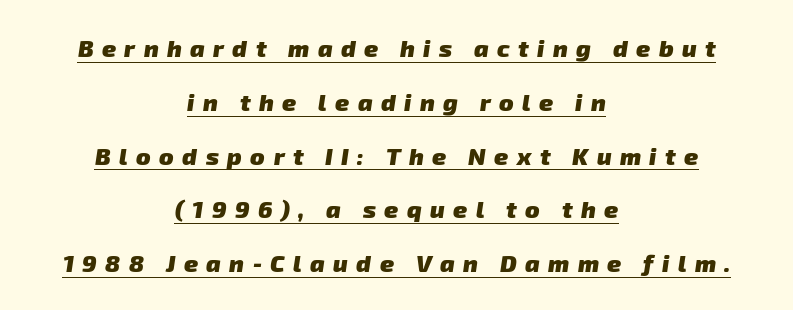
The image shows 24 px bold type; set centered, loose line spacing (2.24x), unusually wide letter spacing (+0.35 em), underlined.
